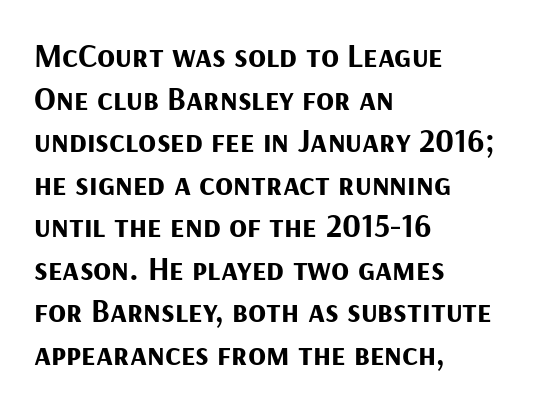
Q: Is the text bold? A: Yes.
Q: Is the text italic (slanted)? A: No, it is upright.
Q: Is the typeface a serif or a sans-serif typeface? A: Sans-serif.
Q: Is the text underlined? A: No.
Q: How is the paragraph aligned? A: Left-aligned.
Q: Is the spacing between letters normal or unusually wide? A: Normal.
Q: Is the spacing between lines tight, normal or loose? A: Normal.
Q: Width (condensed, normal, or wide)? A: Normal.
Q: Stroke contrast? A: Medium.
Q: x-height? A: Medium.
Q: Monospaced? A: No.
